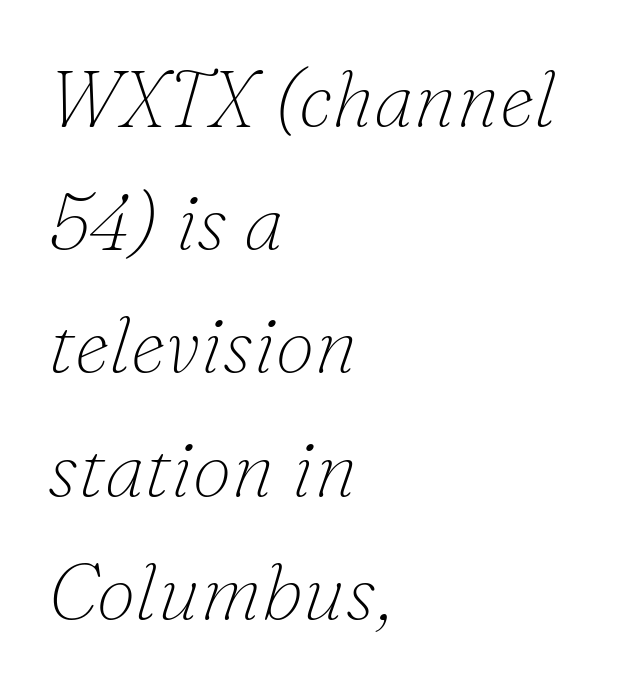
The image shows 79 px thin serif type, italic (leaning right); set left-aligned, normal line spacing (1.56x), normal letter spacing, not underlined; low stroke contrast and a small x-height.
